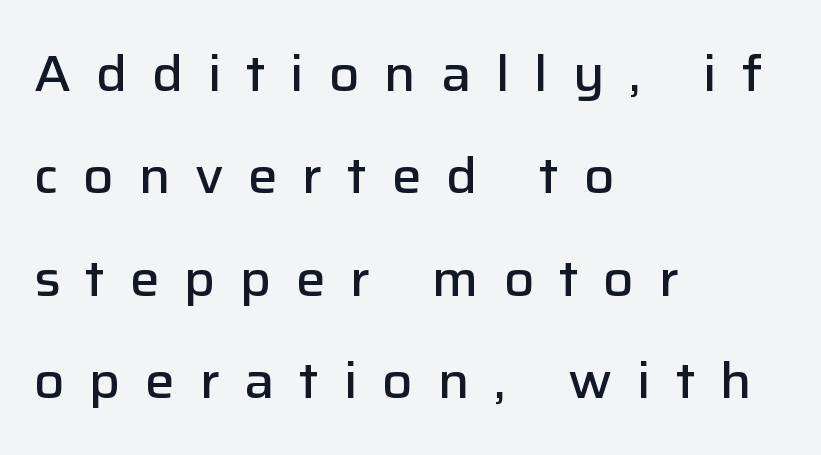
The image shows 50 px semibold sans-serif type, upright; set left-aligned, loose line spacing (2.05x), unusually wide letter spacing (+0.49 em), not underlined; low stroke contrast and a medium x-height.
